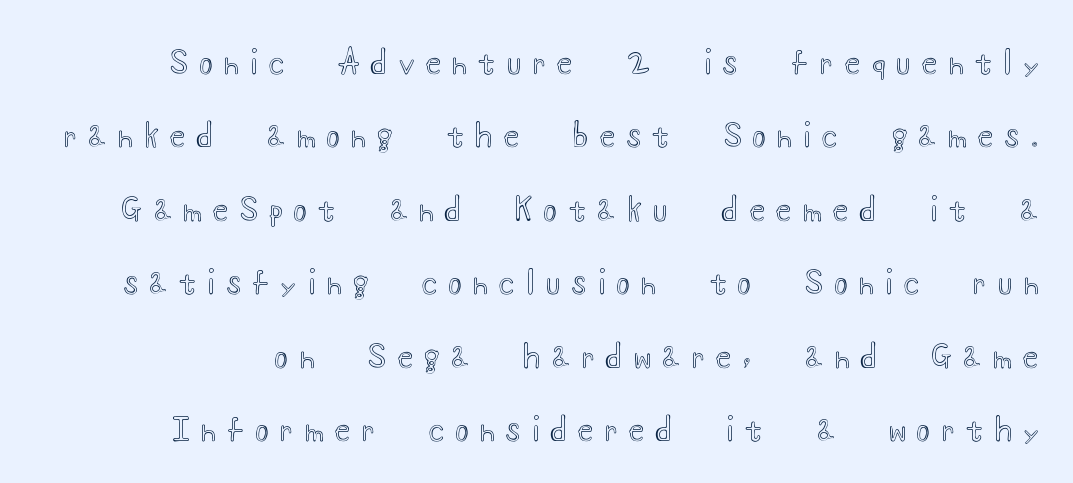
The image shows 31 px wide type, upright; set loose line spacing (2.37x), unusually wide letter spacing (+0.38 em), not underlined; a small x-height.
